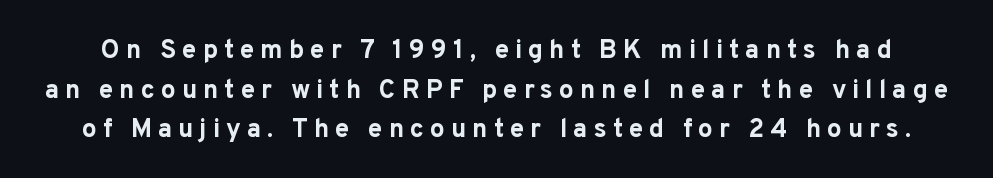
Look at the stroke-to-counter ratio: heavy, a bold. This is the regular roman posture of the typeface. The rows are spaced the way most documents space them. The specimen omits any rule beneath the text block's lines. Display-style spreading of the glyphs; the letterfit is very open.
